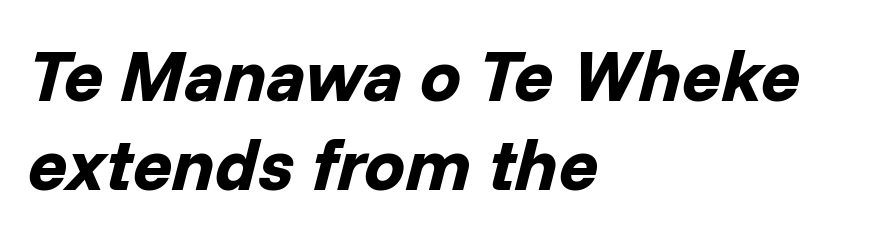
The image shows 73 px bold type, italic (leaning right); set left-aligned, line spacing 1.22x, normal letter spacing, not underlined; low stroke contrast and a medium x-height.
